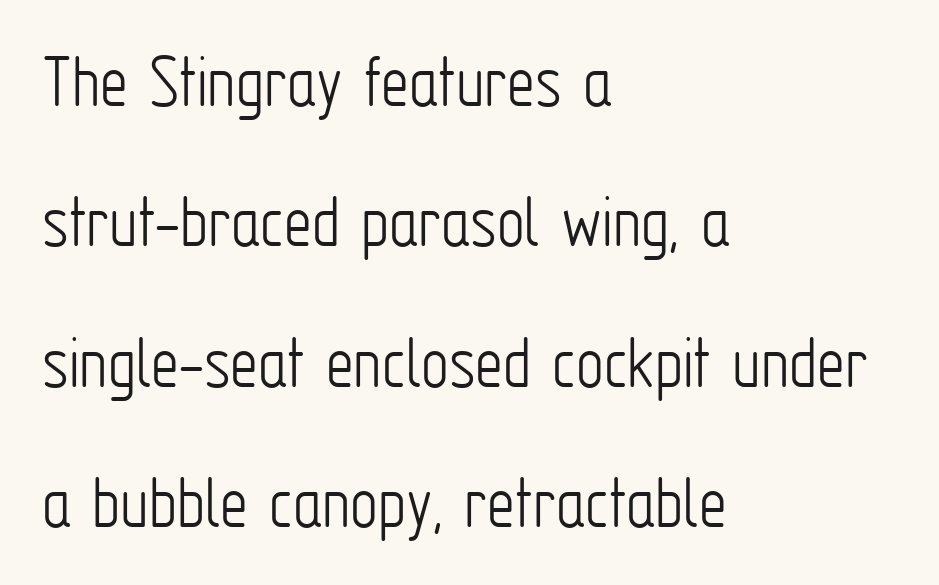
Proportional: the letters do not fall into vertical columns. A sans-serif font was chosen for this passage. Inter-character spacing is left at the font's built-in metrics. These glyphs show unthickened strokes, regular width or finer.
